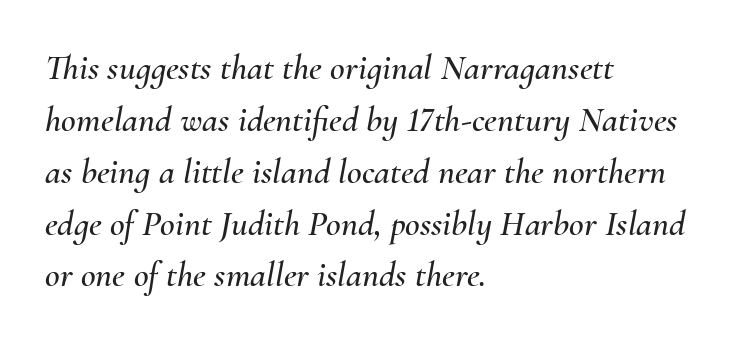
The image shows 36 px text type, italic (leaning right); set left-aligned, normal line spacing (1.44x), normal letter spacing, not underlined; medium stroke contrast and a small x-height.
